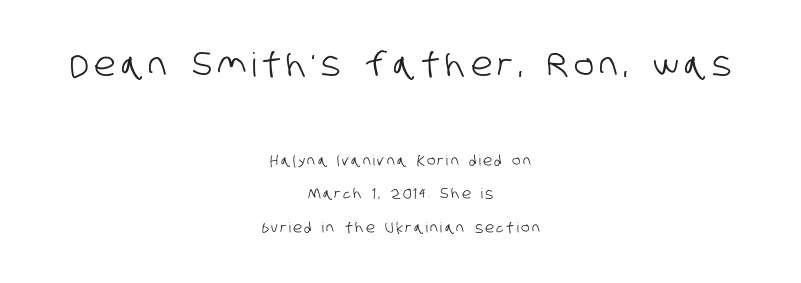
The image shows 33 px condensed sans-serif type; set centered, loose line spacing (2.38x), not underlined; the first (top) block is 2.36x larger; low stroke contrast and a large x-height.
